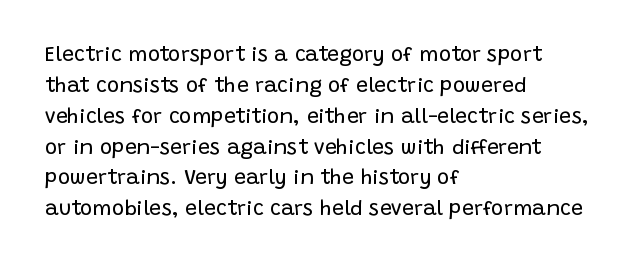
Q: Is the text bold? A: No.
Q: Is the text italic (slanted)? A: No, it is upright.
Q: Is the text underlined? A: No.
Q: How is the paragraph aligned? A: Left-aligned.
Q: Is the spacing between letters normal or unusually wide? A: Normal.
Q: Is the spacing between lines tight, normal or loose? A: Normal.
